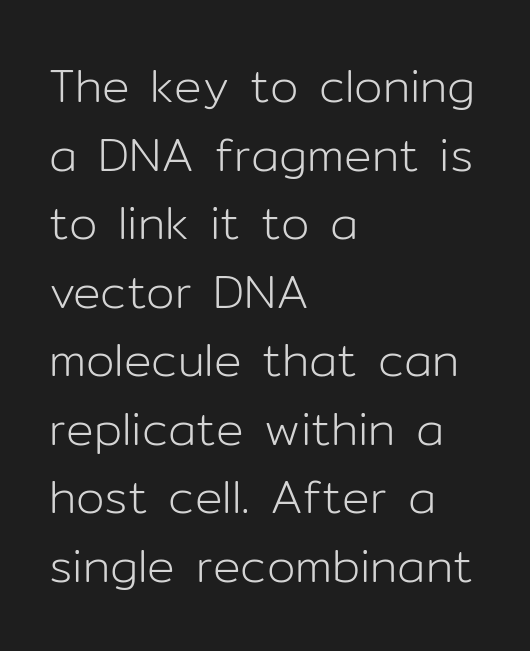
Q: Is the text bold? A: No.
Q: Is the text italic (slanted)? A: No, it is upright.
Q: Is the typeface a serif or a sans-serif typeface? A: Sans-serif.
Q: Is the text underlined? A: No.
Q: How is the paragraph aligned? A: Left-aligned.
Q: Is the spacing between letters normal or unusually wide? A: Normal.
Q: Is the spacing between lines tight, normal or loose? A: Normal.
Q: Width (condensed, normal, or wide)? A: Normal.
Q: Stroke contrast? A: Low.
Q: x-height? A: Medium.
Q: Monospaced? A: No.
